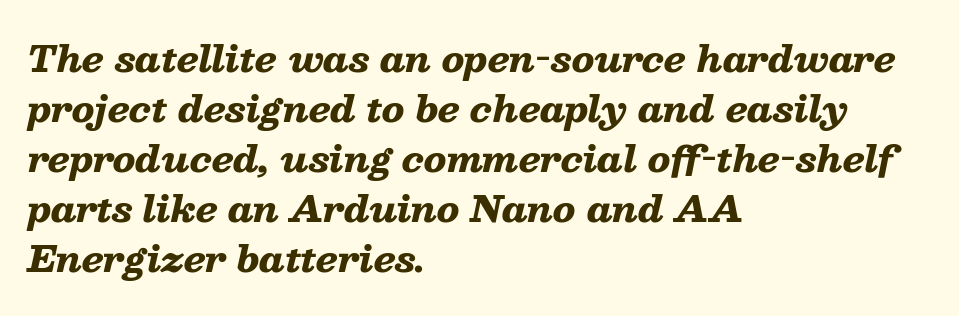
The image shows 35 px heavy, wide type, italic (leaning right); set left-aligned, normal line spacing (1.43x), normal letter spacing, not underlined; low stroke contrast and a medium x-height.
